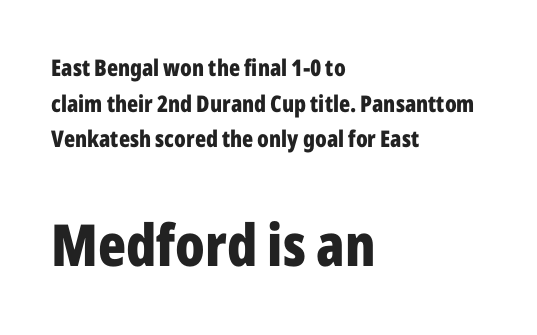
{"serif": "no", "italic": "no", "bold": "yes", "weight": "bold", "width": "condensed", "stroke_contrast": "low", "x_height": "medium", "monospaced": "no", "underline": "no", "align": "left", "line_spacing": "normal", "line_spacing_ratio": 1.55, "letter_spacing": "normal", "letter_spacing_em": 0.0, "larger_block": "second", "size_ratio": 2.52, "glyph_px": 58}
